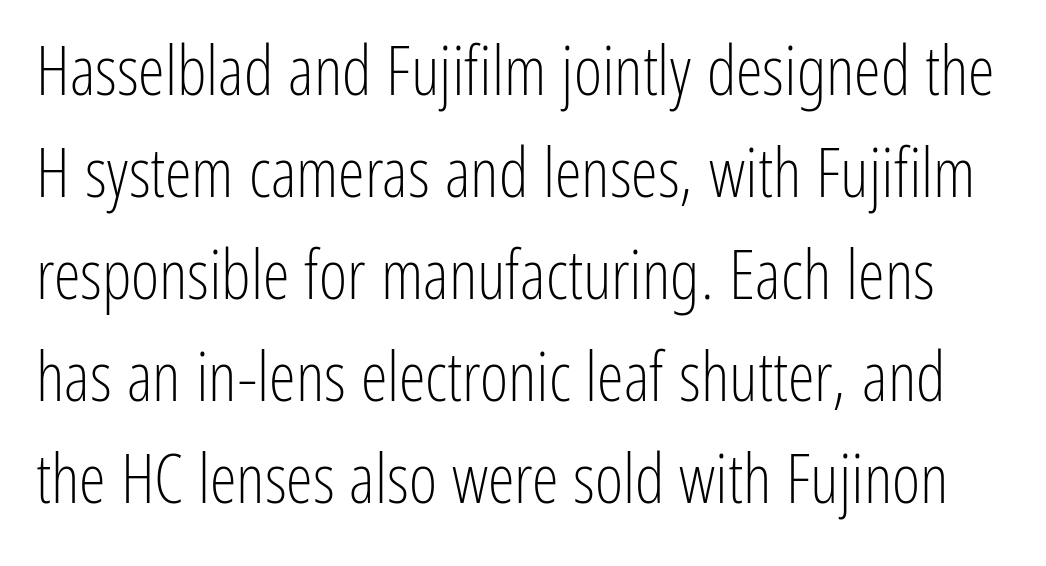
Q: Is the text bold? A: No.
Q: Is the text italic (slanted)? A: No, it is upright.
Q: Is the typeface a serif or a sans-serif typeface? A: Sans-serif.
Q: Is the text underlined? A: No.
Q: Is the spacing between letters normal or unusually wide? A: Normal.
Q: Is the spacing between lines tight, normal or loose? A: Normal.
Q: Width (condensed, normal, or wide)? A: Condensed.
Q: Stroke contrast? A: Low.
Q: x-height? A: Medium.
Q: Monospaced? A: No.
